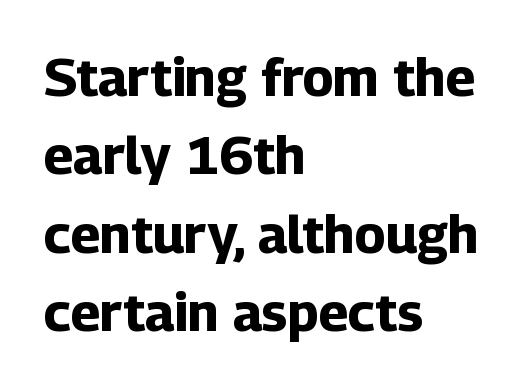
The image shows 53 px bold sans-serif type, upright; set left-aligned, normal line spacing (1.48x), normal letter spacing, not underlined; low stroke contrast and a medium x-height.
